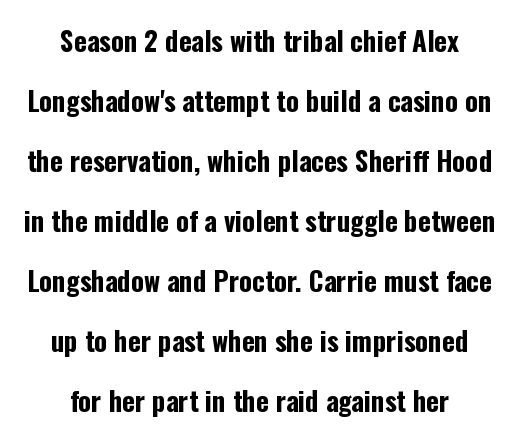
Caption: standard tracking, unaltered. In terms of weight, the rendering is a true, heavy bold. Italic? Not at all — the glyphs are vertical. Loosely led — the rows are spread out. One-word summary of the alignment: center.
